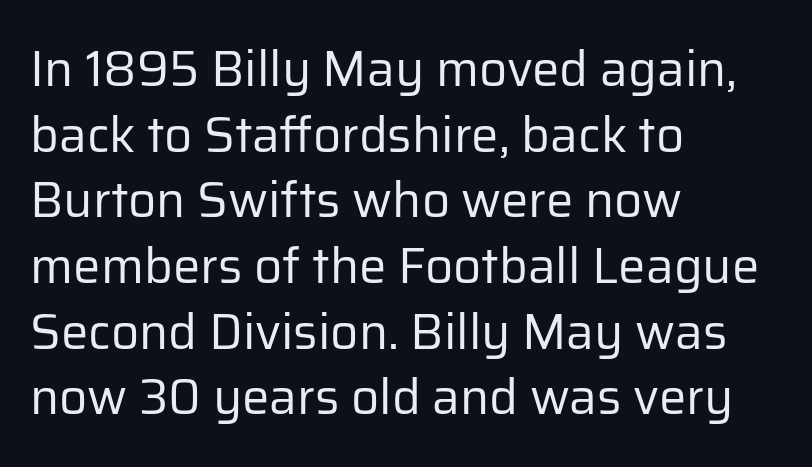
{"serif": "no", "italic": "no", "bold": "no", "weight": "regular", "width": "normal", "stroke_contrast": "low", "x_height": "medium", "monospaced": "no", "underline": "no", "align": "left", "line_spacing": "normal", "line_spacing_ratio": 1.34, "letter_spacing": "normal", "letter_spacing_em": 0.0, "glyph_px": 49}
